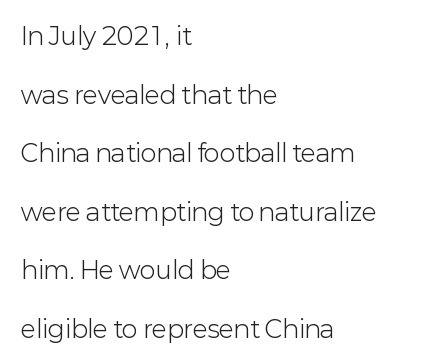
The image shows 24 px text type, upright; set left-aligned, loose line spacing (2.44x), normal letter spacing, not underlined.
